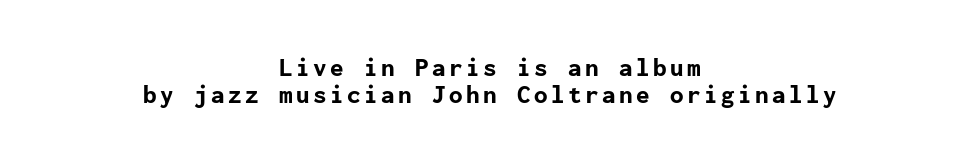
Q: Is the text bold? A: Yes.
Q: Is the text italic (slanted)? A: No, it is upright.
Q: Is the text underlined? A: No.
Q: How is the paragraph aligned? A: Centered.
Q: Is the spacing between lines tight, normal or loose? A: Tight.
